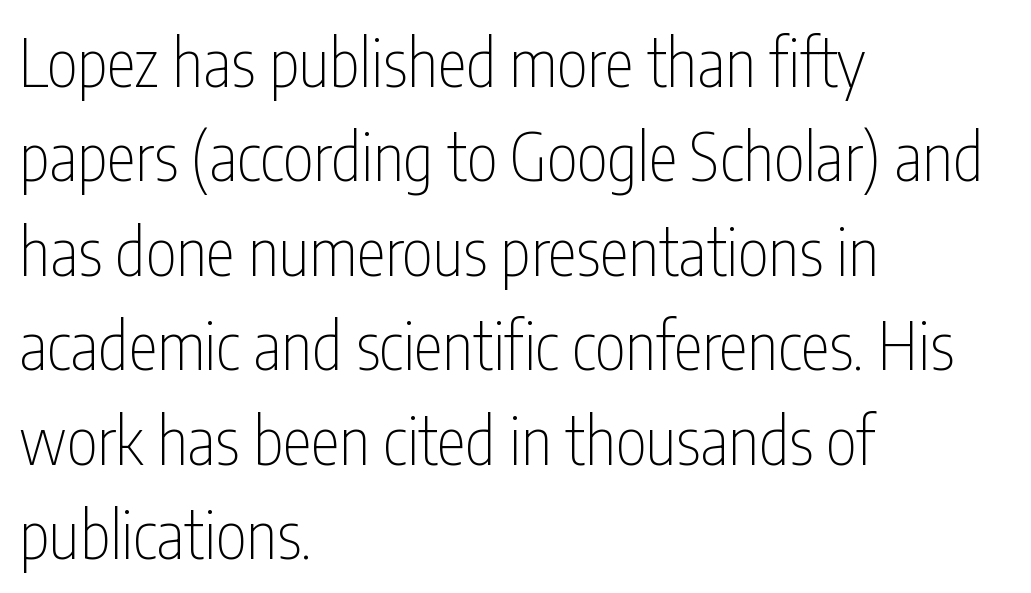
Q: Is the text bold? A: No.
Q: Is the text italic (slanted)? A: No, it is upright.
Q: Is the typeface a serif or a sans-serif typeface? A: Sans-serif.
Q: Is the text underlined? A: No.
Q: How is the paragraph aligned? A: Left-aligned.
Q: Is the spacing between letters normal or unusually wide? A: Normal.
Q: Is the spacing between lines tight, normal or loose? A: Normal.
Q: Width (condensed, normal, or wide)? A: Condensed.
Q: Stroke contrast? A: Low.
Q: x-height? A: Medium.
Q: Monospaced? A: No.
